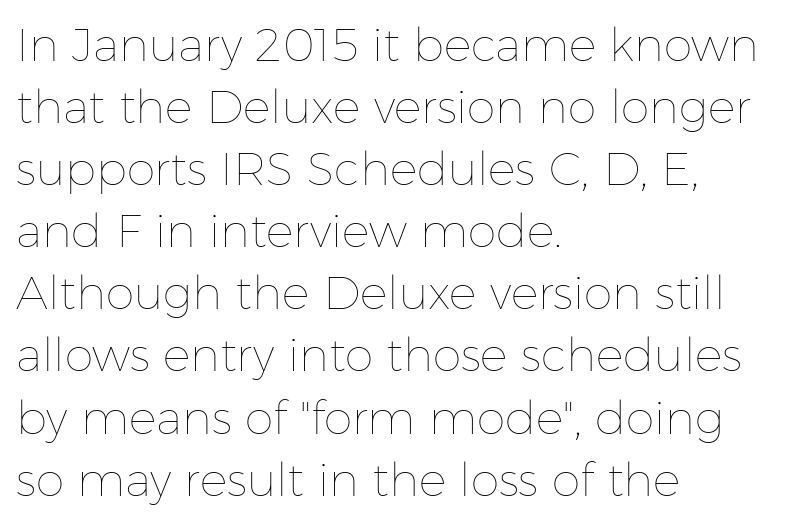
{"italic": "no", "bold": "no", "weight": "thin", "width": "normal", "stroke_contrast": "low", "x_height": "medium", "monospaced": "no", "underline": "no", "align": "left", "line_spacing": "normal", "line_spacing_ratio": 1.35, "letter_spacing": "normal", "letter_spacing_em": 0.0, "glyph_px": 46}
